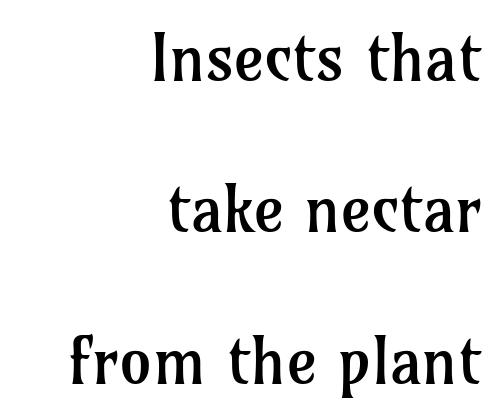
The image shows 65 px regular-weight serif type, upright; set right-aligned, loose line spacing (2.33x), normal letter spacing, not underlined; low stroke contrast and a medium x-height.
